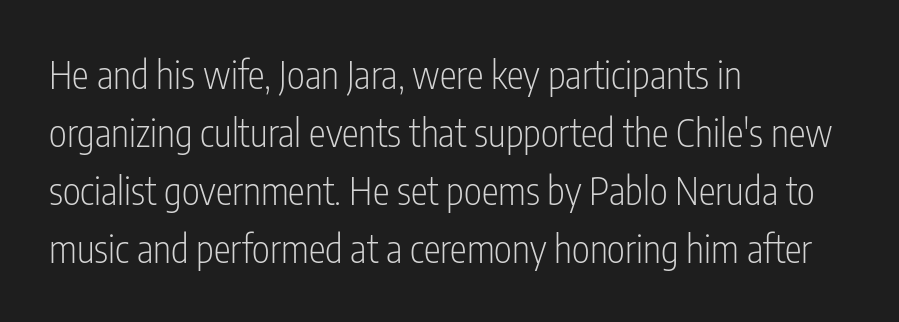
Q: Is the text bold? A: No.
Q: Is the text italic (slanted)? A: No, it is upright.
Q: Is the typeface a serif or a sans-serif typeface? A: Sans-serif.
Q: Is the text underlined? A: No.
Q: How is the paragraph aligned? A: Left-aligned.
Q: Is the spacing between letters normal or unusually wide? A: Normal.
Q: Is the spacing between lines tight, normal or loose? A: Normal.
Q: Width (condensed, normal, or wide)? A: Condensed.
Q: Stroke contrast? A: Low.
Q: x-height? A: Medium.
Q: Monospaced? A: No.
